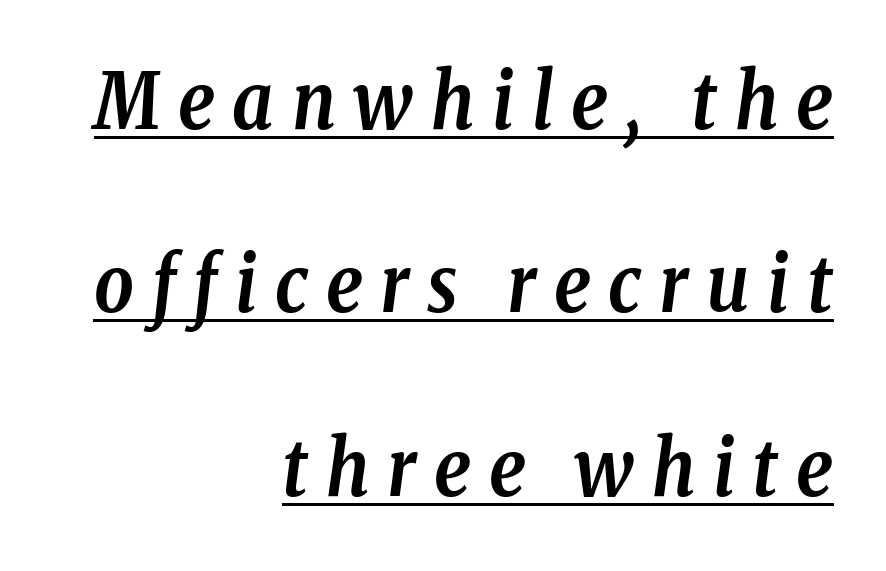
The image shows 77 px semibold, condensed serif type, italic (leaning right); set right-aligned, loose line spacing (2.38x), unusually wide letter spacing (+0.23 em), underlined; low stroke contrast and a medium x-height.
